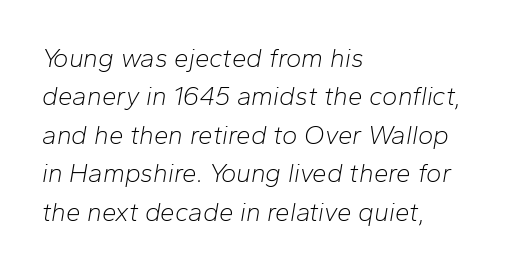
Q: Is the text bold? A: No.
Q: Is the text italic (slanted)? A: Yes, it leans right by about 10 degrees.
Q: Is the text underlined? A: No.
Q: How is the paragraph aligned? A: Left-aligned.
Q: Is the spacing between letters normal or unusually wide? A: Normal.
Q: Is the spacing between lines tight, normal or loose? A: Normal.
